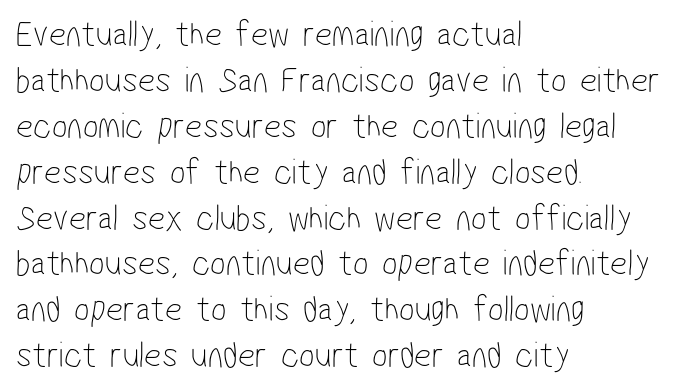
The image shows 37 px thin, condensed sans-serif type; set left-aligned, line spacing 1.24x, normal letter spacing, not underlined; low stroke contrast and a medium x-height.
